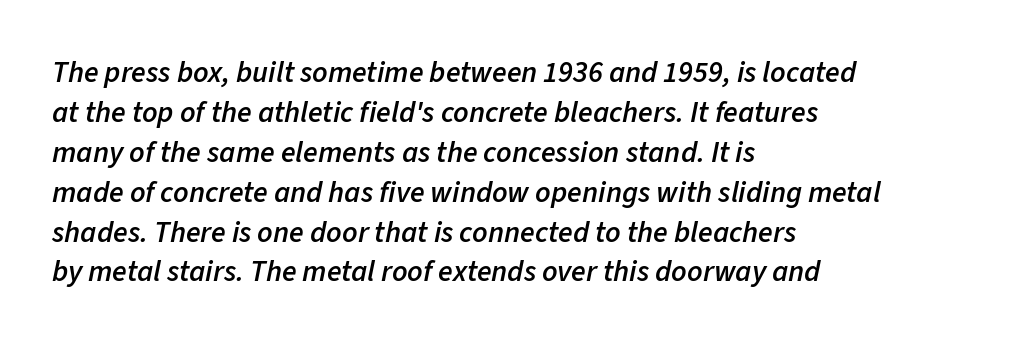
{"italic": "yes", "lean": "right", "slant_degrees": 11, "bold": "semi", "weight": "semibold", "width": "normal", "stroke_contrast": "low", "x_height": "medium", "monospaced": "no", "underline": "no", "align": "left", "line_spacing": "normal", "line_spacing_ratio": 1.33, "letter_spacing": "normal", "letter_spacing_em": 0.0, "glyph_px": 30}
